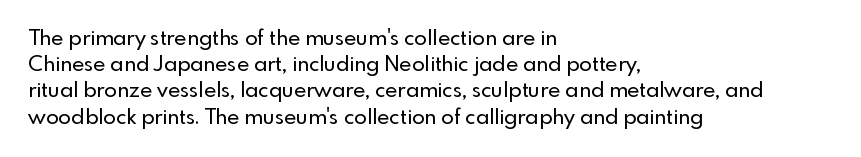
{"italic": "no", "underline": "no", "align": "left", "line_spacing": "normal", "line_spacing_ratio": 1.25, "letter_spacing": "normal", "letter_spacing_em": 0.0, "glyph_px": 21}
